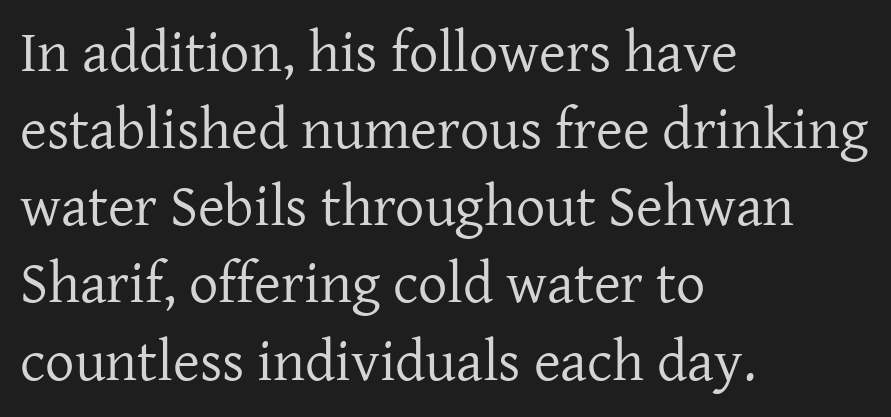
Looks like regular typesetting: each glyph gets only the width it needs. Every row of glyphs begins at an identical x-position on the left. The font sits on the lighter half of the weight spectrum, regular included. Tracking value appears to be zero — textbook default spacing. The typeface chosen for these lines features serifs. Leading matches the norm, producing a regular column.
